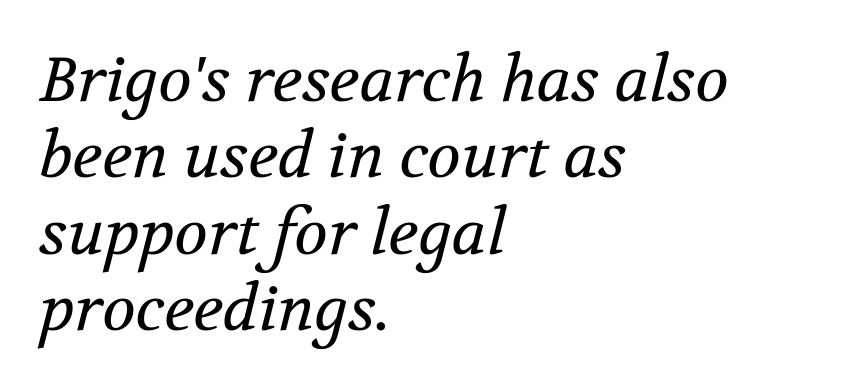
The image shows 62 px regular-weight serif type, italic (leaning right); set left-aligned, line spacing 1.23x, normal letter spacing, not underlined; medium stroke contrast and a medium x-height.
